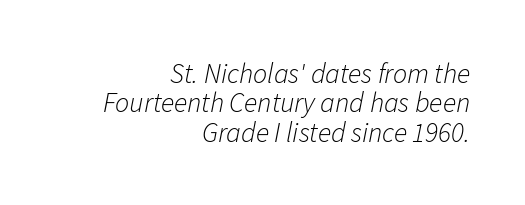
{"italic": "yes", "lean": "right", "slant_degrees": 11, "bold": "no", "weight": "light", "width": "normal", "stroke_contrast": "low", "x_height": "medium", "monospaced": "no", "underline": "no", "align": "right", "line_spacing": "tight", "line_spacing_ratio": 1.05, "letter_spacing": "normal", "letter_spacing_em": 0.0, "glyph_px": 28}
